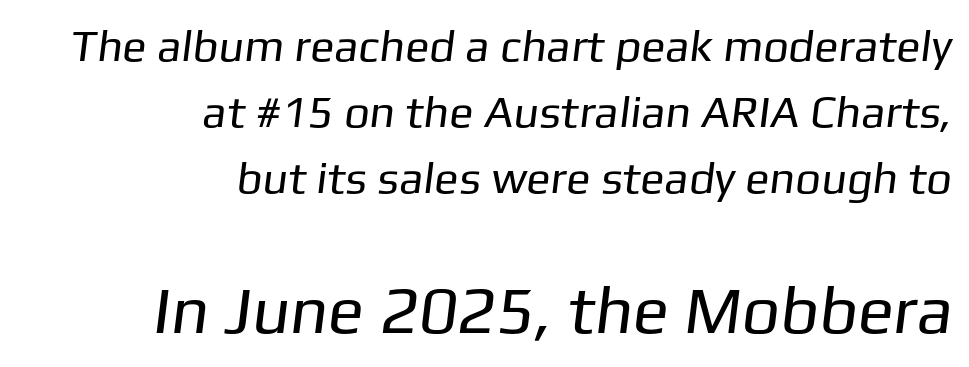
Q: Is the text bold? A: No.
Q: Is the typeface a serif or a sans-serif typeface? A: Sans-serif.
Q: Is the text underlined? A: No.
Q: How is the paragraph aligned? A: Right-aligned.
Q: Is the spacing between letters normal or unusually wide? A: Normal.
Q: Is the spacing between lines tight, normal or loose? A: Normal.
Q: Which block of text is set in a larger size, the first (top) or the second (bottom)? A: The second (bottom) one.
Q: Width (condensed, normal, or wide)? A: Normal.
Q: Stroke contrast? A: Low.
Q: x-height? A: Medium.
Q: Monospaced? A: No.
